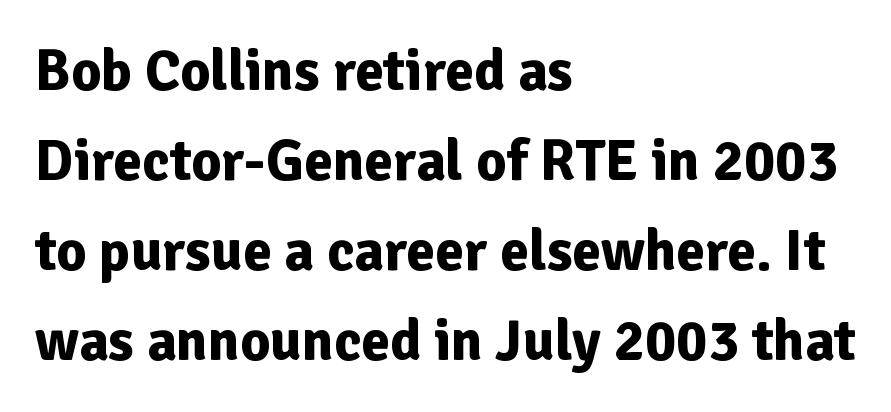
The image shows 58 px bold sans-serif type, upright; set left-aligned, normal line spacing (1.55x), normal letter spacing, not underlined; low stroke contrast and a medium x-height.
